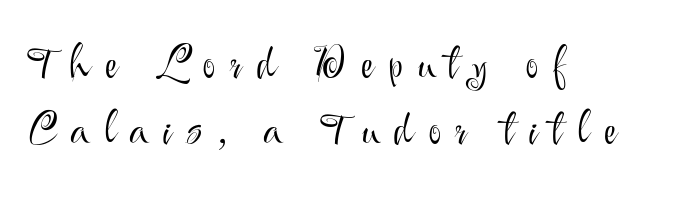
Q: Is the text bold? A: No.
Q: Is the typeface a serif or a sans-serif typeface? A: Sans-serif.
Q: Is the text underlined? A: No.
Q: How is the paragraph aligned? A: Left-aligned.
Q: Is the spacing between letters normal or unusually wide? A: Unusually wide.
Q: Is the spacing between lines tight, normal or loose? A: Normal.
Q: Width (condensed, normal, or wide)? A: Normal.
Q: Stroke contrast? A: Medium.
Q: x-height? A: Small.
Q: Monospaced? A: No.
